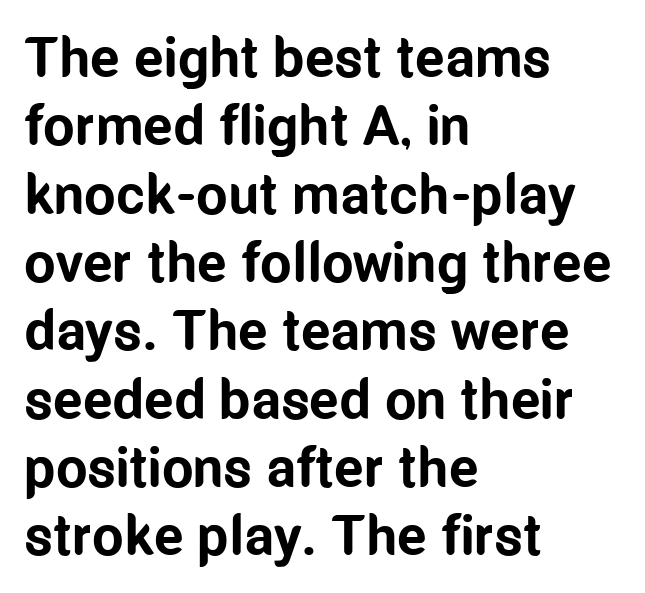
The image shows 56 px bold, condensed sans-serif type, upright; set left-aligned, line spacing 1.22x, normal letter spacing, not underlined; low stroke contrast and a medium x-height.
